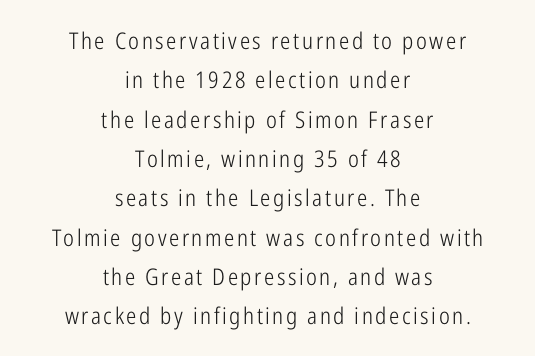
Q: Is the text bold? A: No.
Q: Is the text italic (slanted)? A: No, it is upright.
Q: Is the text underlined? A: No.
Q: How is the paragraph aligned? A: Centered.
